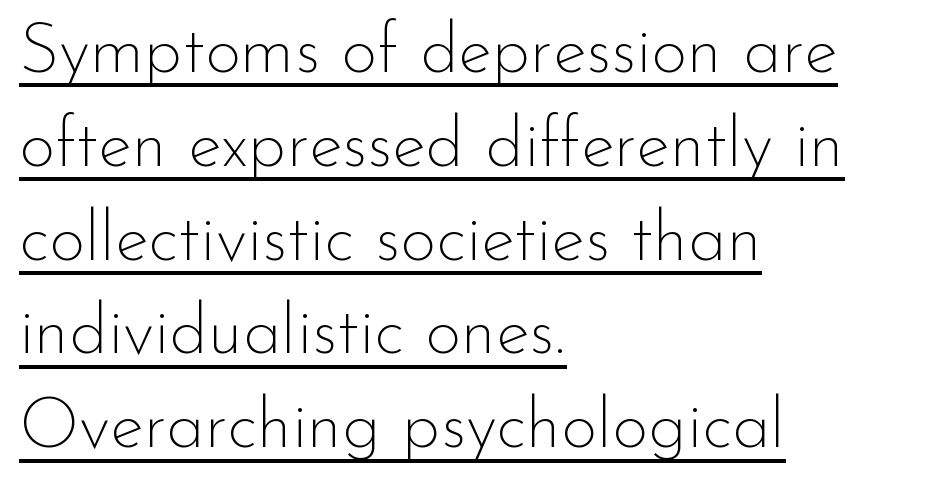
This block has exactly the height ordinary leading produces. Italic: no, the glyphs are upright roman. The text block is weighted toward the left margin, trailing off unevenly rightward. The font is comparable to plain body text, perhaps lighter. Proportional: the letters do not fall into vertical columns. Underlining? Definitely there.
